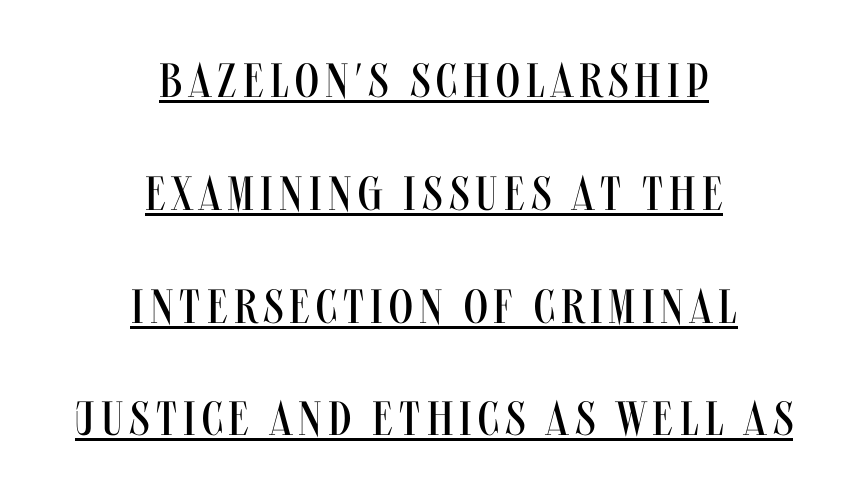
The image shows 48 px regular-weight, condensed sans-serif type, upright; set centered, loose line spacing (2.35x), underlined; medium stroke contrast and a large x-height.
